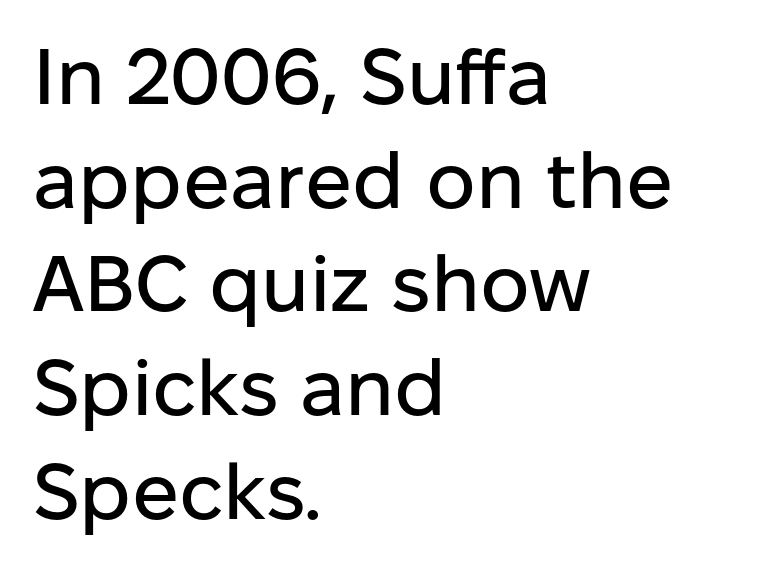
The image shows 78 px sans-serif type, upright; set left-aligned, normal line spacing (1.33x), normal letter spacing, not underlined; low stroke contrast and a medium x-height.
